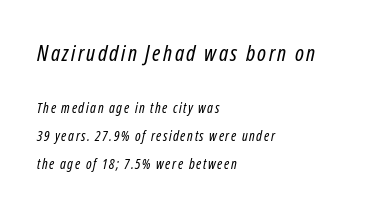
{"italic": "yes", "lean": "right", "slant_degrees": 12, "bold": "no", "underline": "no", "align": "left", "line_spacing": "loose", "line_spacing_ratio": 1.98, "larger_block": "first", "size_ratio": 1.57, "glyph_px": 22}
